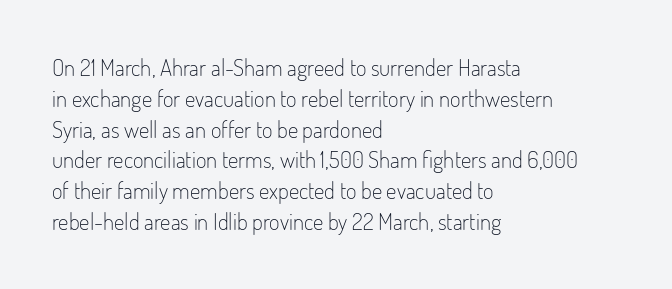
The image shows 23 px text type, upright; set left-aligned, normal line spacing (1.34x), normal letter spacing, not underlined.
